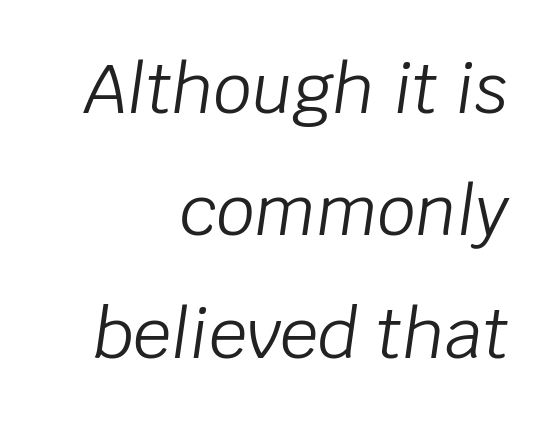
Characters follow at the spacing the type designer built in. Counters stay open thanks to moderate or lighter strokes. Observe the lean: these are italic letterforms. Note the varied advance widths — an 'i' is clearly narrower than an 'm'.
